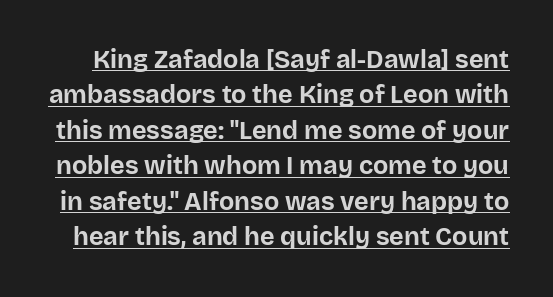
Honestly, the underline is the first thing you notice here. Nothing unusual about the tracking: characters are spaced as the font intends. Italic? Not at all — the glyphs are vertical. The rendering uses a moderate line-height, typical for paragraphs. The characters look thick and weighty, a clear bold.
